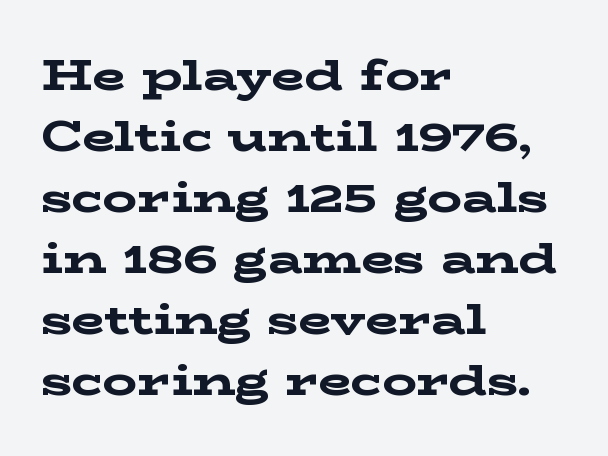
Q: Is the text bold? A: Yes.
Q: Is the text italic (slanted)? A: No, it is upright.
Q: Is the typeface a serif or a sans-serif typeface? A: Serif.
Q: Is the text underlined? A: No.
Q: How is the paragraph aligned? A: Left-aligned.
Q: Is the spacing between letters normal or unusually wide? A: Normal.
Q: Is the spacing between lines tight, normal or loose? A: Normal.
Q: Width (condensed, normal, or wide)? A: Wide.
Q: Stroke contrast? A: Low.
Q: x-height? A: Medium.
Q: Monospaced? A: No.
